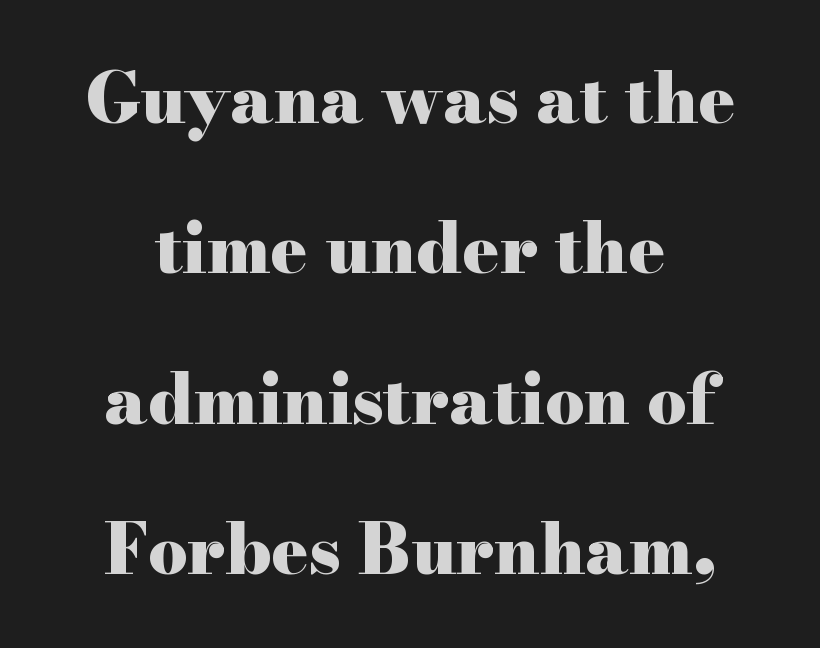
The image shows 69 px heavy, wide serif type, upright; set centered, loose line spacing (2.18x), normal letter spacing, not underlined; high stroke contrast and a small x-height.
